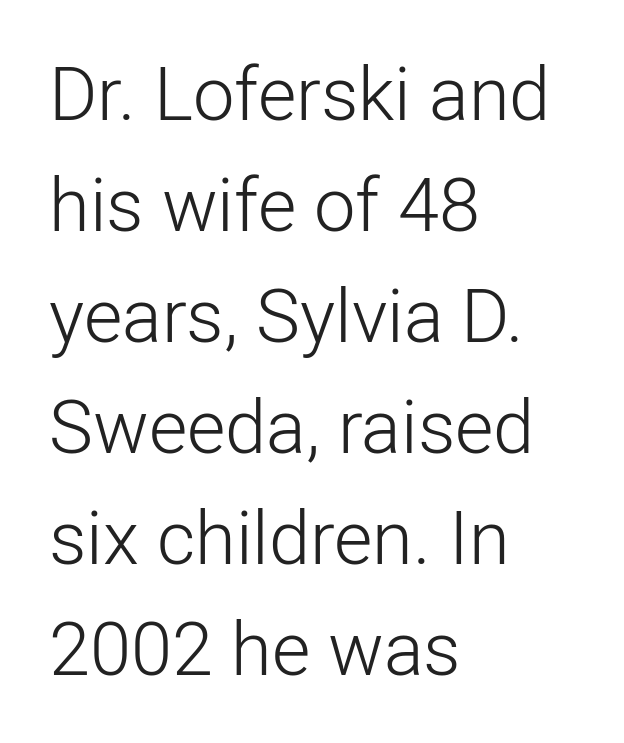
Q: Is the text bold? A: No.
Q: Is the text italic (slanted)? A: No, it is upright.
Q: Is the typeface a serif or a sans-serif typeface? A: Sans-serif.
Q: Is the text underlined? A: No.
Q: How is the paragraph aligned? A: Left-aligned.
Q: Is the spacing between letters normal or unusually wide? A: Normal.
Q: Is the spacing between lines tight, normal or loose? A: Normal.
Q: Width (condensed, normal, or wide)? A: Normal.
Q: Stroke contrast? A: Low.
Q: x-height? A: Medium.
Q: Monospaced? A: No.
